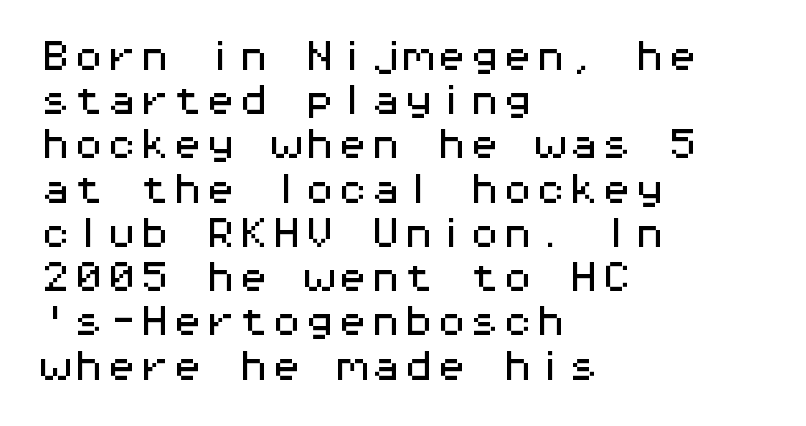
Q: Is the text italic (slanted)? A: No, it is upright.
Q: Is the typeface a serif or a sans-serif typeface? A: Sans-serif.
Q: Is the text underlined? A: No.
Q: How is the paragraph aligned? A: Left-aligned.
Q: Is the spacing between letters normal or unusually wide? A: Normal.
Q: Is the spacing between lines tight, normal or loose? A: Normal.
Q: Width (condensed, normal, or wide)? A: Wide.
Q: Stroke contrast? A: Medium.
Q: x-height? A: Medium.
Q: Monospaced? A: Yes.
